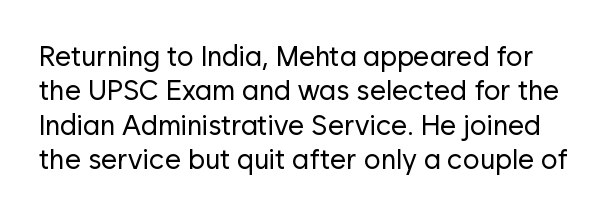
Caption: standard tracking, unaltered. In terms of posture, this sample is upright. Each letter keeps its own natural width here, so spacing adapts to shape. A quiet, ordinary-to-light weight characterises the typeface. Check under the words: just untouched page.
